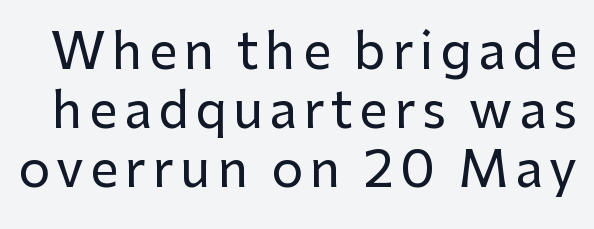
{"serif": "no", "italic": "no", "width": "normal", "stroke_contrast": "low", "x_height": "medium", "monospaced": "no", "underline": "no", "line_spacing_ratio": 1.18, "glyph_px": 50}
